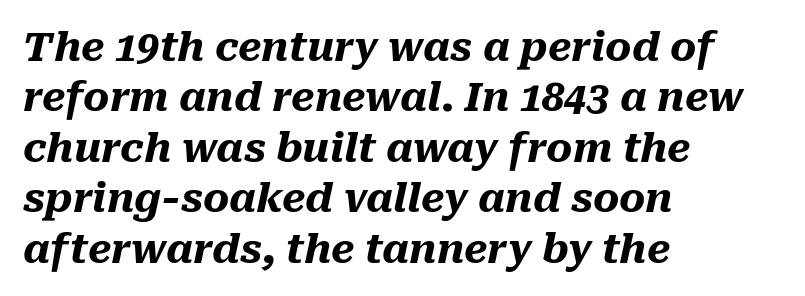
{"italic": "yes", "lean": "right", "slant_degrees": 10, "bold": "yes", "weight": "heavy", "width": "normal", "stroke_contrast": "medium", "x_height": "medium", "monospaced": "no", "underline": "no", "align": "left", "line_spacing": "normal", "line_spacing_ratio": 1.26, "letter_spacing": "normal", "letter_spacing_em": 0.0, "glyph_px": 40}
